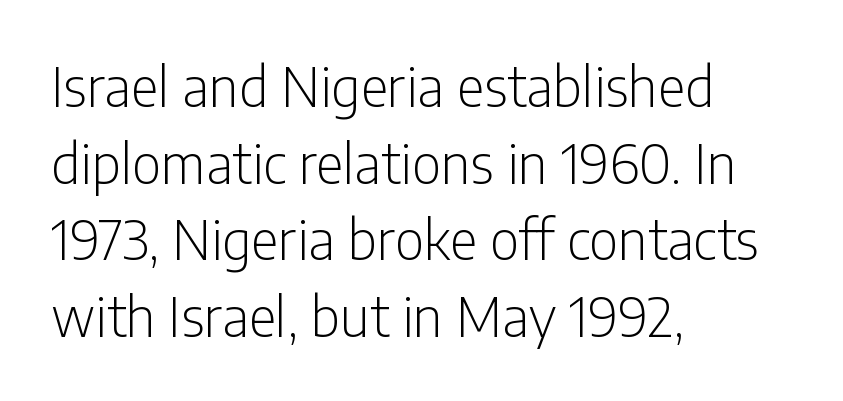
I'd call this a sans setting — the letters go barefoot. The letters advance in unequal steps, a hallmark of proportional type. The font sits on the lighter half of the weight spectrum, regular included. The passage is arranged the way most books set body copy — flush left.
